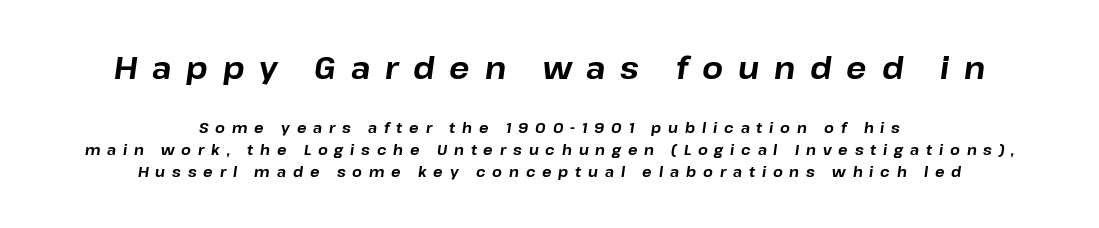
The image shows 30 px bold type, italic (leaning right); set centered, normal line spacing (1.59x), unusually wide letter spacing (+0.49 em), not underlined; the first (top) block is 2.14x larger; low stroke contrast and a medium x-height.
